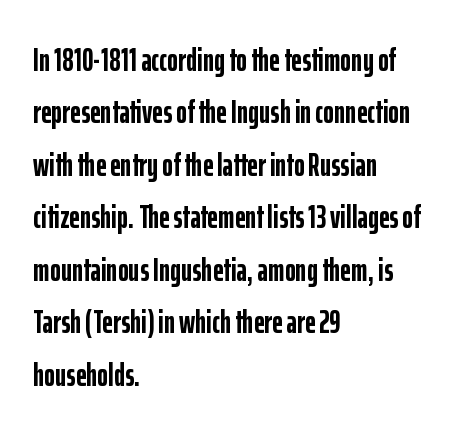
The image shows 33 px semibold, condensed sans-serif type, upright; set left-aligned, normal line spacing (1.59x), normal letter spacing, not underlined; low stroke contrast and a medium x-height.
